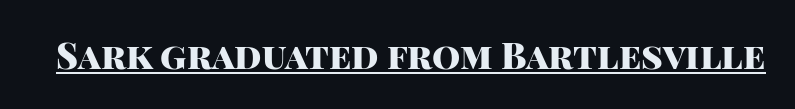
Q: Is the text bold? A: Yes.
Q: Is the text italic (slanted)? A: No, it is upright.
Q: Is the typeface a serif or a sans-serif typeface? A: Sans-serif.
Q: Is the text underlined? A: Yes.
Q: Is the spacing between letters normal or unusually wide? A: Normal.
Q: Width (condensed, normal, or wide)? A: Normal.
Q: Stroke contrast? A: High.
Q: x-height? A: Large.
Q: Monospaced? A: No.
